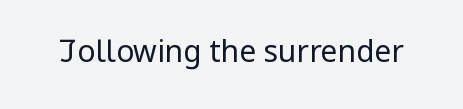
The image shows 30 px regular-weight, condensed sans-serif type, upright; set normal letter spacing, not underlined; low stroke contrast and a large x-height.
